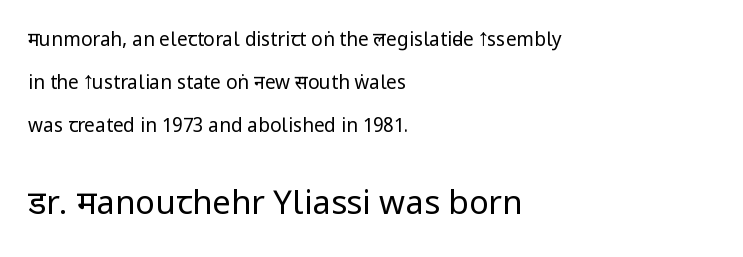
{"serif": "no", "italic": "no", "bold": "no", "weight": "regular", "width": "condensed", "stroke_contrast": "low", "x_height": "large", "monospaced": "no", "underline": "no", "align": "left", "line_spacing": "loose", "line_spacing_ratio": 2.26, "letter_spacing": "normal", "letter_spacing_em": 0.0, "larger_block": "second", "size_ratio": 1.74, "glyph_px": 33}
